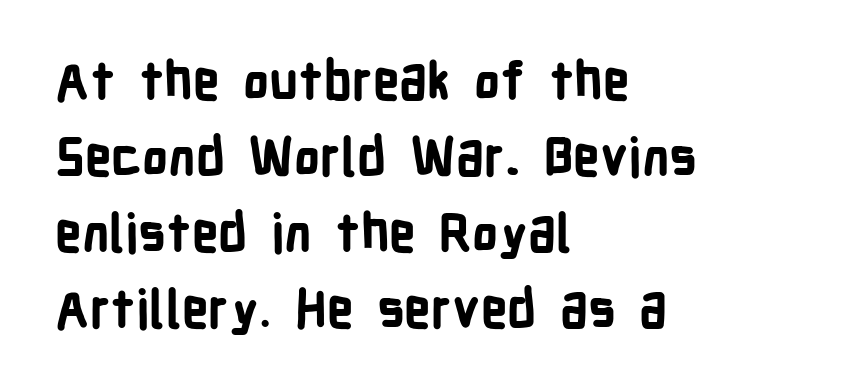
{"serif": "no", "italic": "no", "bold": "yes", "weight": "bold", "width": "condensed", "stroke_contrast": "low", "x_height": "medium", "monospaced": "no", "underline": "no", "align": "left", "line_spacing": "normal", "line_spacing_ratio": 1.46, "letter_spacing": "normal", "letter_spacing_em": 0.0, "glyph_px": 52}
